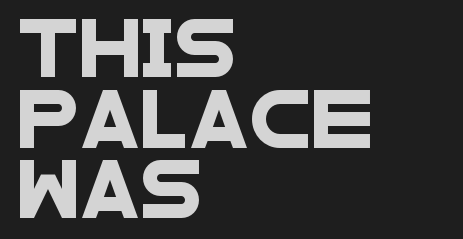
{"serif": "no", "width": "wide", "stroke_contrast": "low", "x_height": "large", "monospaced": "no", "underline": "no", "align": "left", "line_spacing": "normal", "line_spacing_ratio": 1.26, "letter_spacing": "normal", "letter_spacing_em": 0.0, "glyph_px": 56}
